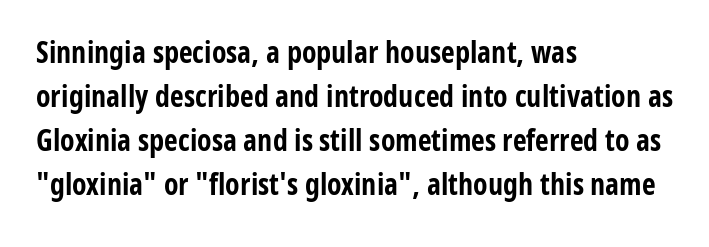
The image shows 30 px bold, condensed sans-serif type, upright; set left-aligned, normal line spacing (1.47x), normal letter spacing, not underlined; low stroke contrast and a medium x-height.
